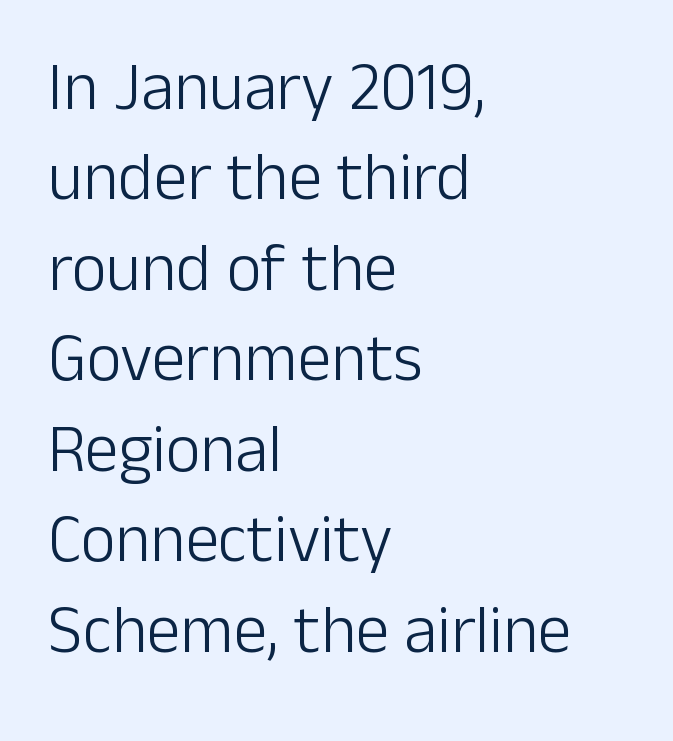
{"serif": "no", "italic": "no", "bold": "no", "weight": "light", "width": "normal", "stroke_contrast": "low", "x_height": "medium", "monospaced": "no", "underline": "no", "align": "left", "line_spacing": "normal", "line_spacing_ratio": 1.35, "letter_spacing": "normal", "letter_spacing_em": 0.0, "glyph_px": 67}
